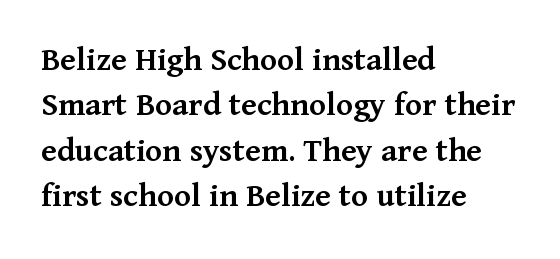
{"serif": "yes", "italic": "no", "bold": "semi", "weight": "semibold", "width": "normal", "stroke_contrast": "medium", "x_height": "medium", "monospaced": "no", "underline": "no", "align": "left", "line_spacing": "normal", "line_spacing_ratio": 1.3, "letter_spacing": "normal", "letter_spacing_em": 0.0, "glyph_px": 35}
